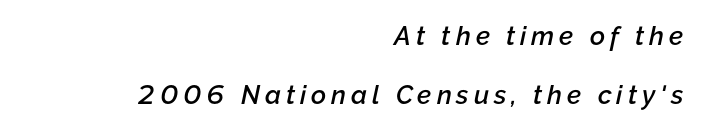
Q: Is the text bold? A: Semi-bold.
Q: Is the text italic (slanted)? A: Yes, it leans right by about 12 degrees.
Q: Is the text underlined? A: No.
Q: How is the paragraph aligned? A: Right-aligned.
Q: Is the spacing between lines tight, normal or loose? A: Loose.
